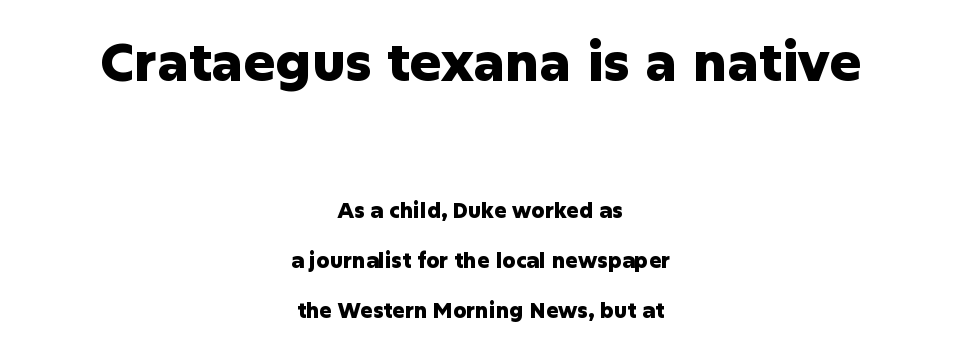
The image shows 53 px heavy sans-serif type, upright; set centered, loose line spacing (2.37x), normal letter spacing, not underlined; the first (top) block is 2.52x larger; low stroke contrast and a medium x-height.
